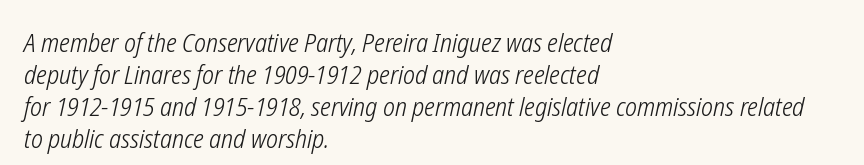
Q: Is the text bold? A: No.
Q: Is the text italic (slanted)? A: Yes, it leans right by about 12 degrees.
Q: Is the text underlined? A: No.
Q: How is the paragraph aligned? A: Left-aligned.
Q: Is the spacing between letters normal or unusually wide? A: Normal.
